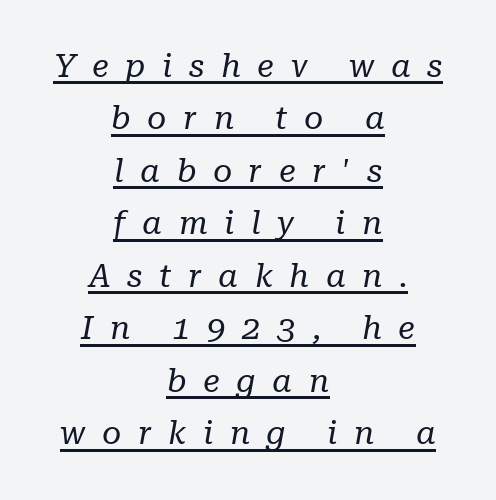
Line spacing here is normal. No chunkiness to these letters — they're not bold. Where is the straight margin? There isn't one; the lines are centered. Looks like regular typesetting: each glyph gets only the width it needs. Font category for this specimen: serif. These characters rest on top of a visible drawn line.
